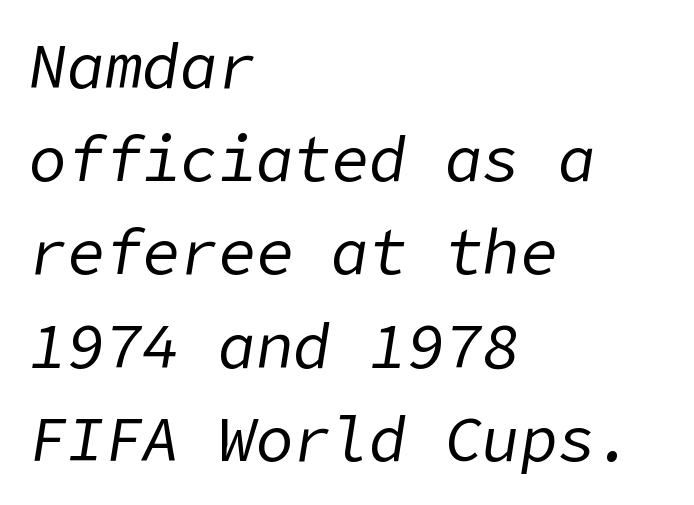
What's the leading like? Ordinary, nothing unusual. The passage shown is not underscored anywhere. The letters look calm and open, with moderate or lighter stems. Alignment: flush left. The letters are slanted; this is an italic face.
